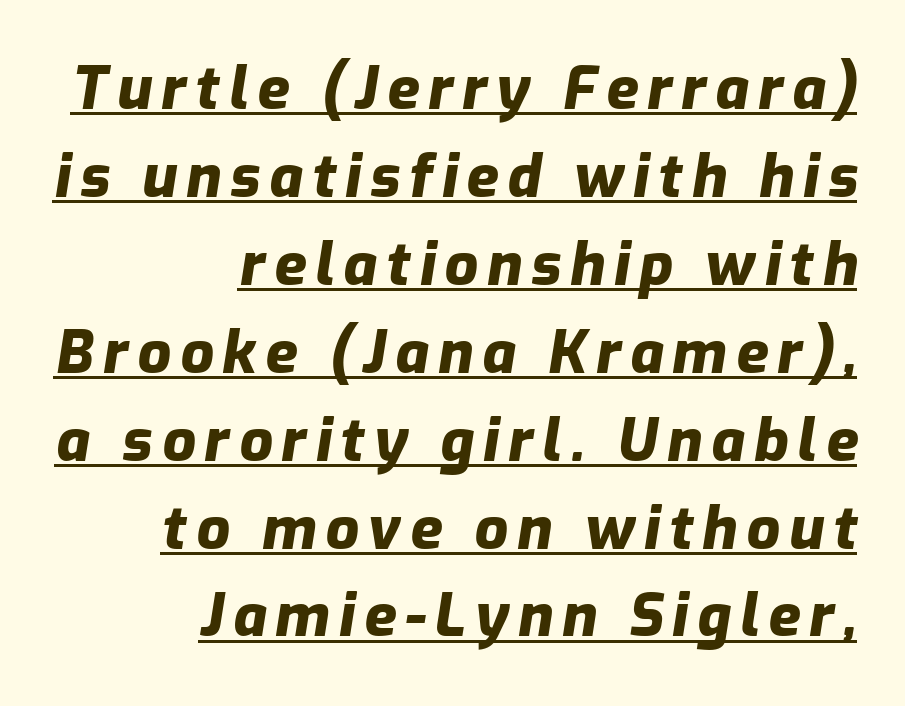
The sample's only ornament is a line tracing under the words. Varying glyph widths throughout — classic text-font behaviour. The glyphs have the mass of a bold cut. Vertical spacing — default. All the whitespace from short lines collects on the left. An italicized treatment has been applied to the whole sample.
